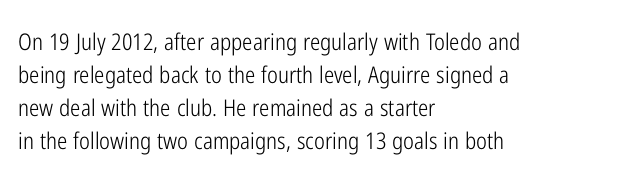
{"italic": "no", "bold": "no", "underline": "no", "align": "left", "line_spacing": "normal", "line_spacing_ratio": 1.43, "letter_spacing": "normal", "letter_spacing_em": 0.0, "glyph_px": 23}
